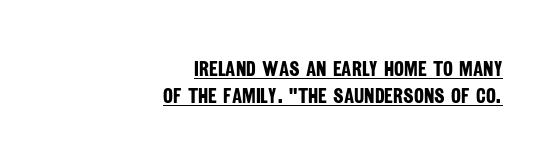
The paragraph shown leans on its right margin. Notice how thick the strokes are: this is what a full bold looks like. Tracking value appears to be zero — textbook default spacing. Notice how a bar underscores the lettering throughout. The line-height multiplier appears to be the usual default.
